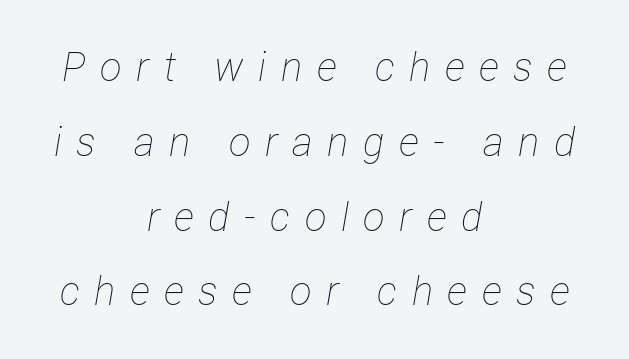
Q: Is the text bold? A: No.
Q: Is the text italic (slanted)? A: Yes, it leans right by about 12 degrees.
Q: Is the text underlined? A: No.
Q: How is the paragraph aligned? A: Centered.
Q: Is the spacing between letters normal or unusually wide? A: Unusually wide.
Q: Width (condensed, normal, or wide)? A: Condensed.
Q: Stroke contrast? A: Low.
Q: x-height? A: Medium.
Q: Monospaced? A: No.
